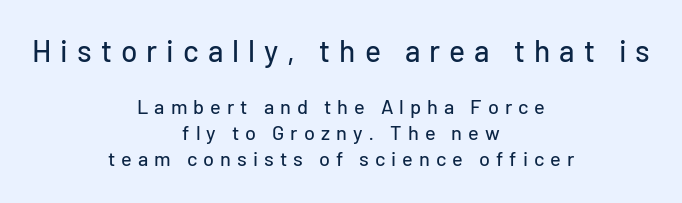
Q: Is the text italic (slanted)? A: No, it is upright.
Q: Is the typeface a serif or a sans-serif typeface? A: Sans-serif.
Q: Is the text underlined? A: No.
Q: How is the paragraph aligned? A: Centered.
Q: Is the spacing between letters normal or unusually wide? A: Unusually wide.
Q: Is the spacing between lines tight, normal or loose? A: Normal.
Q: Which block of text is set in a larger size, the first (top) or the second (bottom)? A: The first (top) one.
Q: Width (condensed, normal, or wide)? A: Normal.
Q: Stroke contrast? A: Low.
Q: x-height? A: Medium.
Q: Monospaced? A: No.
